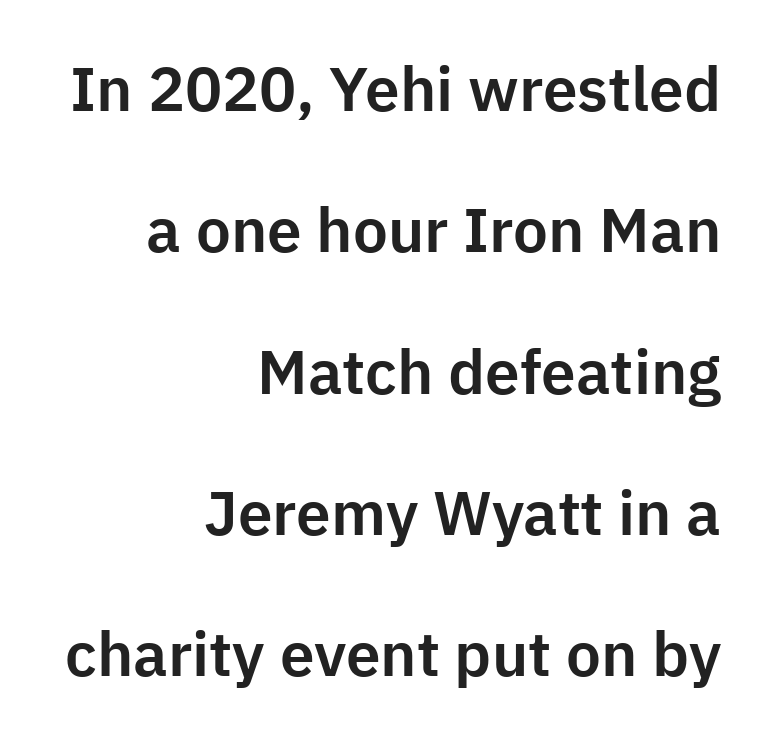
This is roman type, the default non-slanted kind. This rendering features lettering with no underline. The letterforms sit shoulder to shoulder at normal distance. This sample has the flowing, uneven cadence of proportional lettering. You could fit nearly another row in the gap between these rows. To sum up the face: it is a sans, with no serifs.
